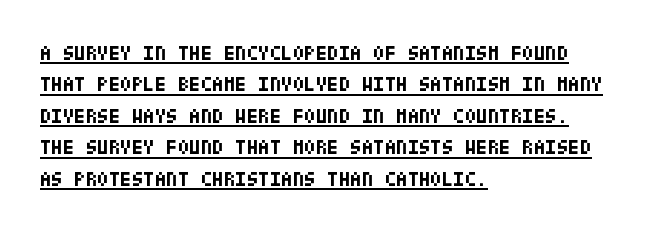
{"italic": "no", "bold": "yes", "underline": "yes", "align": "left", "line_spacing": "normal", "line_spacing_ratio": 1.5, "letter_spacing": "normal", "letter_spacing_em": 0.0, "glyph_px": 21}
